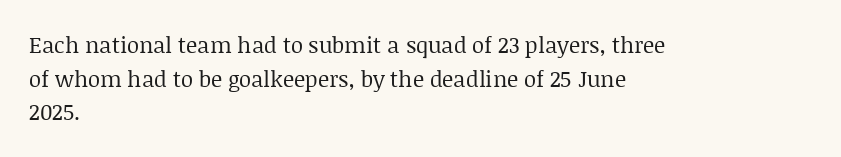
Unbolded letterforms with no extra heft. The letterforms sit shoulder to shoulder at normal distance. Line spacing here is normal. Glance below the letters and you will spot only blank space. Visually the block forms a straight wall on the left and a jagged coastline on the right.
